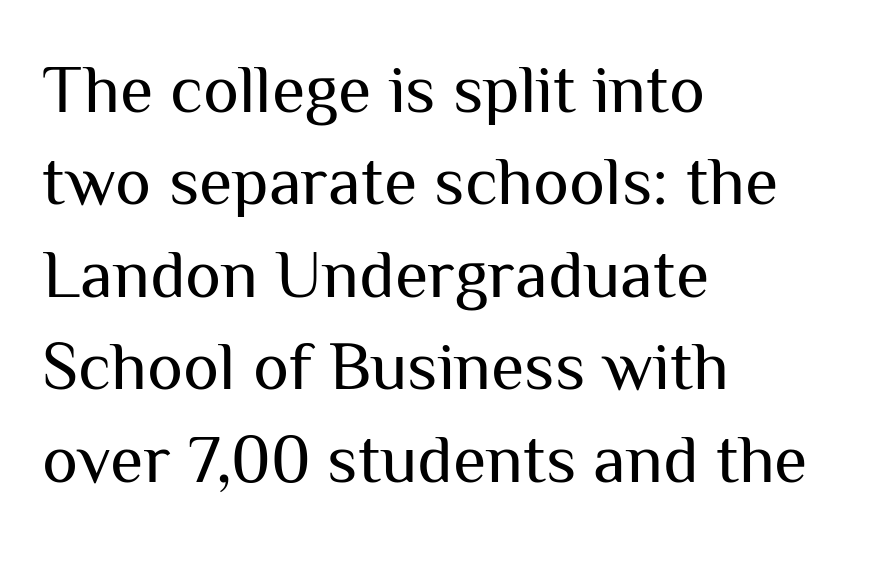
The rendering uses a moderate line-height, typical for paragraphs. If you drew a line through each stem, it would be perfectly vertical. Looks like regular typesetting: each glyph gets only the width it needs. This rendering features lettering with no underline. Letterform terminals end flat and unadorned throughout the passage.
